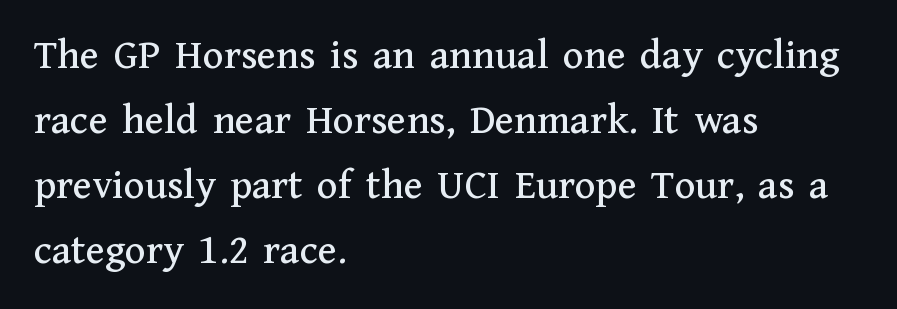
The image shows 43 px serif type, upright; set left-aligned, normal line spacing (1.51x), normal letter spacing, not underlined; medium stroke contrast and a medium x-height.
